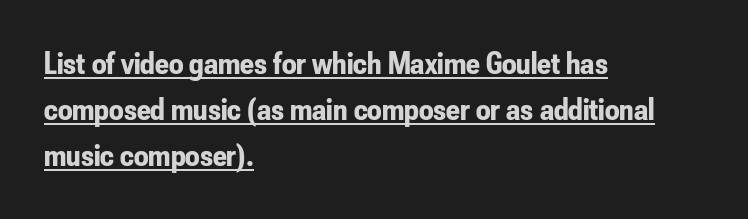
{"serif": "no", "italic": "no", "bold": "yes", "weight": "bold", "width": "condensed", "stroke_contrast": "low", "x_height": "small", "monospaced": "no", "underline": "yes", "align": "left", "line_spacing": "normal", "line_spacing_ratio": 1.44, "letter_spacing": "normal", "letter_spacing_em": 0.0, "glyph_px": 32}
